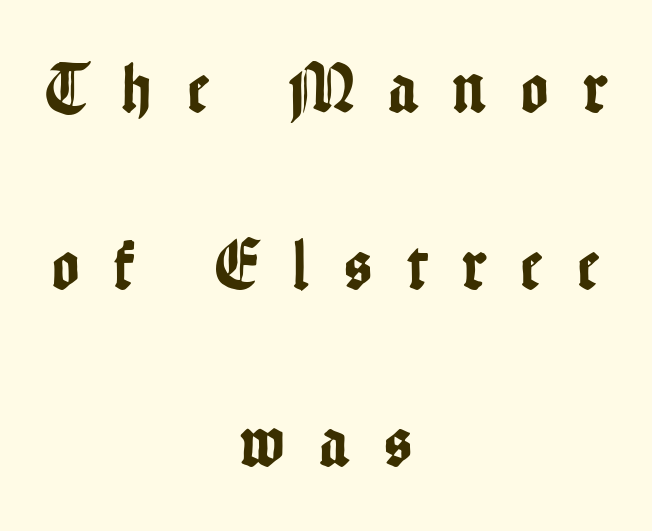
The image shows 72 px condensed sans-serif type, upright; set centered, loose line spacing (2.46x), unusually wide letter spacing (+0.49 em), not underlined; low stroke contrast and a medium x-height.
